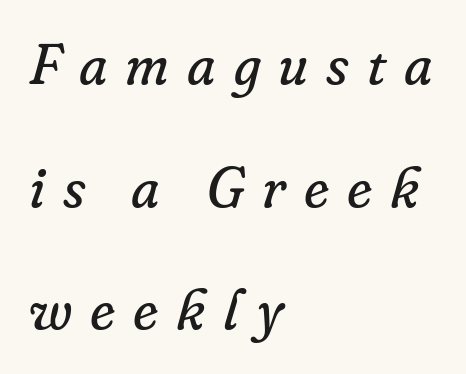
Q: Is the text bold? A: No.
Q: Is the text italic (slanted)? A: Yes, it leans right by about 16 degrees.
Q: Is the typeface a serif or a sans-serif typeface? A: Serif.
Q: Is the text underlined? A: No.
Q: How is the paragraph aligned? A: Left-aligned.
Q: Is the spacing between letters normal or unusually wide? A: Unusually wide.
Q: Is the spacing between lines tight, normal or loose? A: Loose.
Q: Width (condensed, normal, or wide)? A: Normal.
Q: Stroke contrast? A: Low.
Q: x-height? A: Small.
Q: Monospaced? A: No.
